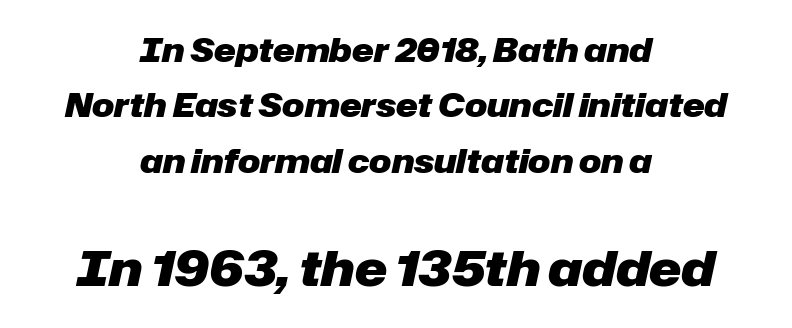
{"italic": "yes", "lean": "right", "slant_degrees": 12, "bold": "yes", "weight": "heavy", "width": "normal", "stroke_contrast": "low", "x_height": "medium", "monospaced": "no", "underline": "no", "align": "center", "line_spacing": "normal", "line_spacing_ratio": 1.68, "letter_spacing": "normal", "letter_spacing_em": 0.0, "larger_block": "second", "size_ratio": 1.48, "glyph_px": 49}
